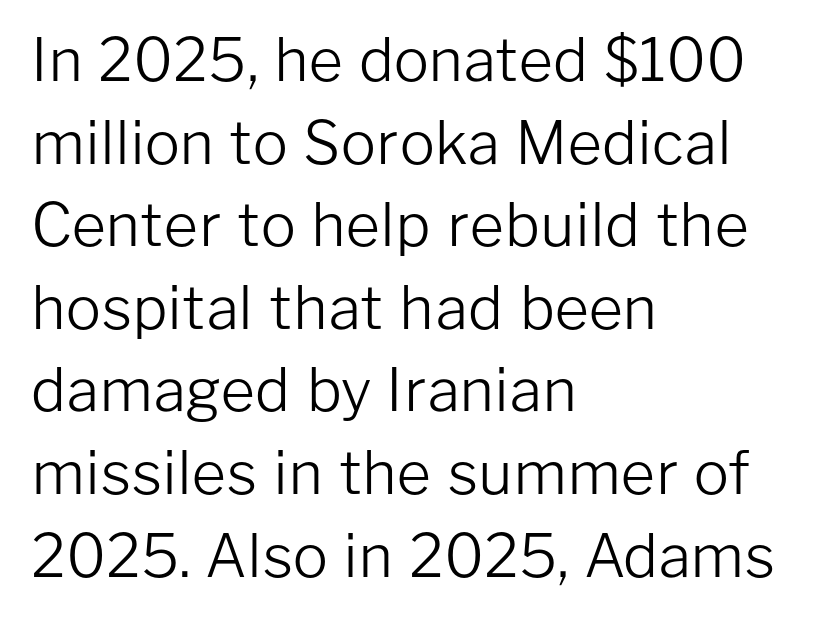
Q: Is the text bold? A: No.
Q: Is the text italic (slanted)? A: No, it is upright.
Q: Is the typeface a serif or a sans-serif typeface? A: Sans-serif.
Q: Is the text underlined? A: No.
Q: How is the paragraph aligned? A: Left-aligned.
Q: Is the spacing between letters normal or unusually wide? A: Normal.
Q: Is the spacing between lines tight, normal or loose? A: Normal.
Q: Width (condensed, normal, or wide)? A: Normal.
Q: Stroke contrast? A: Low.
Q: x-height? A: Medium.
Q: Monospaced? A: No.
